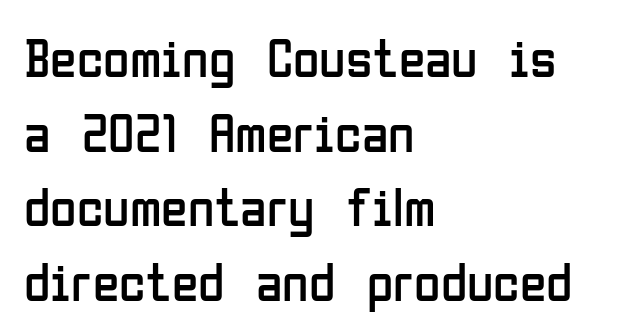
{"serif": "no", "italic": "no", "bold": "no", "weight": "regular", "width": "condensed", "stroke_contrast": "low", "x_height": "medium", "monospaced": "no", "underline": "no", "align": "left", "line_spacing": "normal", "line_spacing_ratio": 1.38, "letter_spacing": "normal", "letter_spacing_em": 0.0, "glyph_px": 54}
